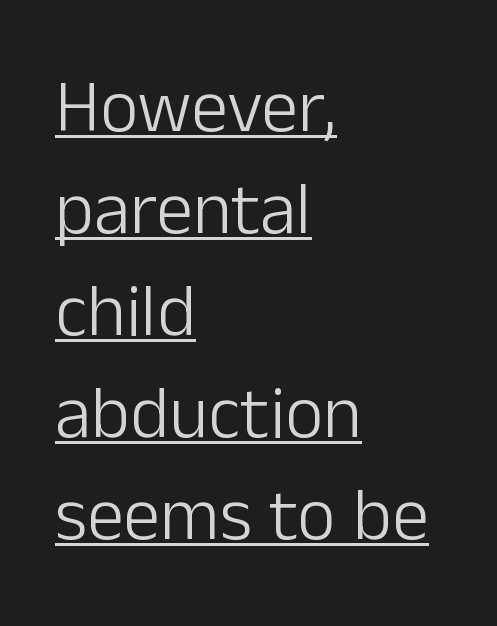
The image shows 74 px light sans-serif type, upright; set left-aligned, normal line spacing (1.38x), normal letter spacing, underlined; low stroke contrast and a medium x-height.
